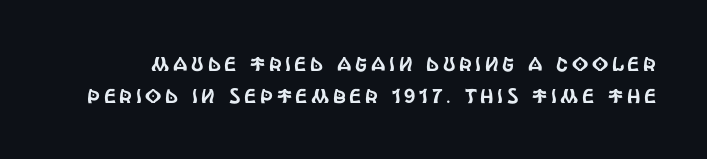
Q: Is the text italic (slanted)? A: No, it is upright.
Q: Is the text underlined? A: No.
Q: Is the spacing between lines tight, normal or loose? A: Normal.
